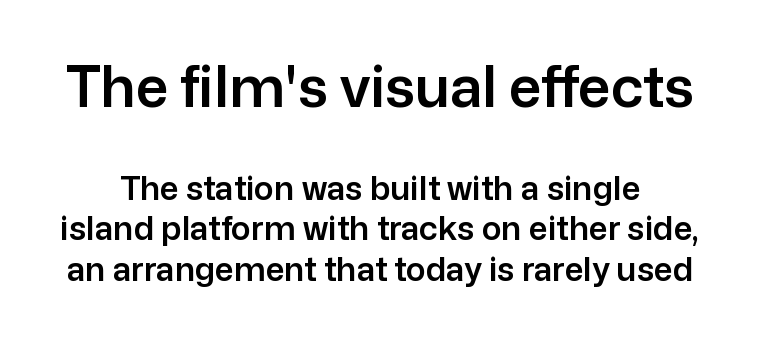
Font category for this specimen: sans-serif. No extra tracking has been applied to these lines. Top chunk: large. Bottom chunk: small. Do the letters lean? They stand straight. Unmarked baselines from the first word to the last. Spacing verdict: proportional, widths tailored to each character.
